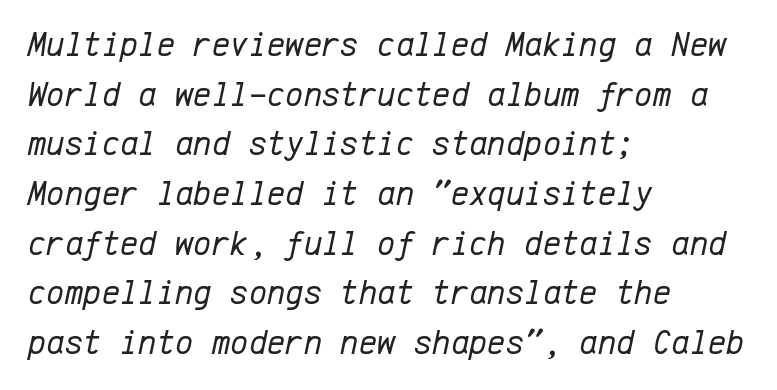
The image shows 35 px regular-weight type, italic (leaning right), monospaced; set left-aligned, normal line spacing (1.42x), normal letter spacing, not underlined; low stroke contrast and a medium x-height.
